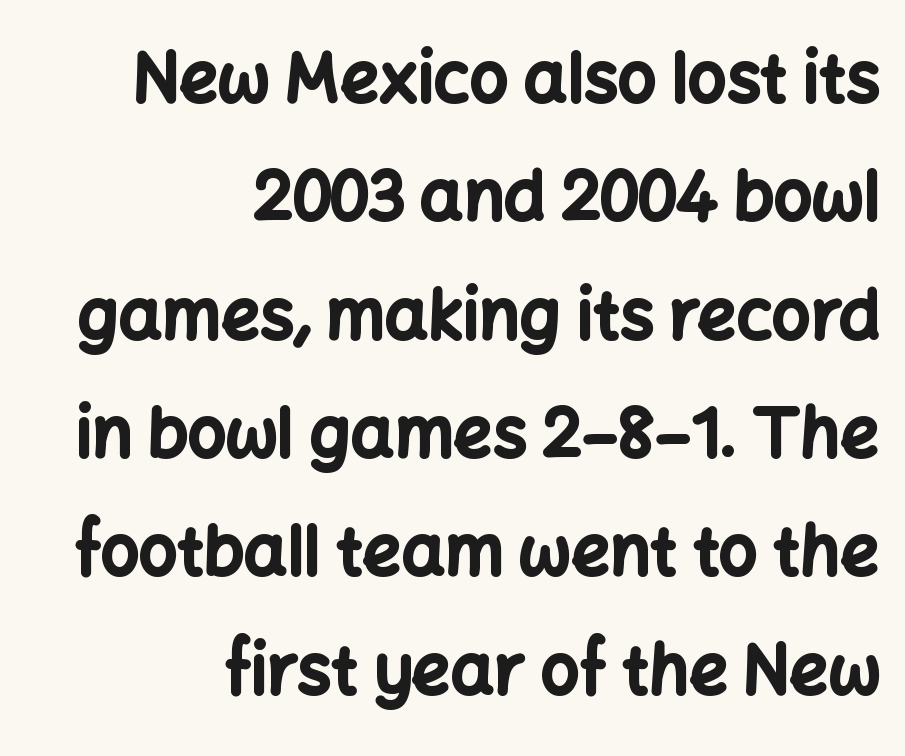
Q: Is the text bold? A: Yes.
Q: Is the text italic (slanted)? A: No, it is upright.
Q: Is the typeface a serif or a sans-serif typeface? A: Sans-serif.
Q: Is the text underlined? A: No.
Q: How is the paragraph aligned? A: Right-aligned.
Q: Is the spacing between letters normal or unusually wide? A: Normal.
Q: Width (condensed, normal, or wide)? A: Normal.
Q: Stroke contrast? A: Low.
Q: x-height? A: Medium.
Q: Monospaced? A: No.
